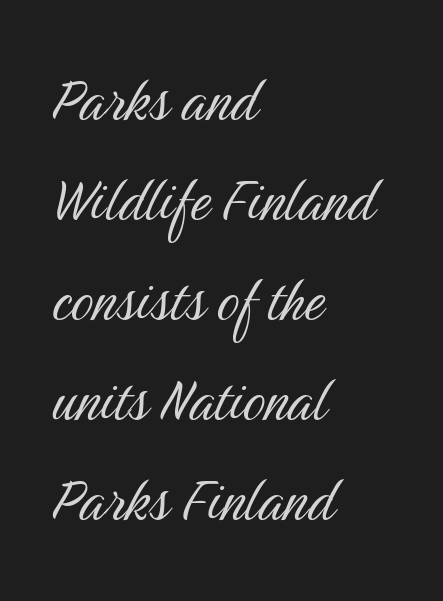
{"serif": "no", "bold": "no", "weight": "light", "width": "condensed", "stroke_contrast": "medium", "x_height": "medium", "monospaced": "no", "underline": "no", "align": "left", "line_spacing": "normal", "line_spacing_ratio": 1.43, "letter_spacing": "normal", "letter_spacing_em": 0.0, "glyph_px": 70}
